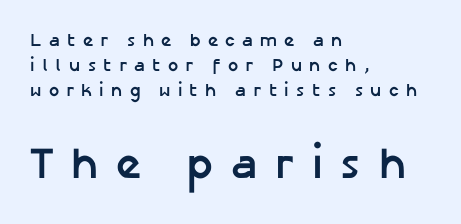
Q: Is the text bold? A: Yes.
Q: Is the text italic (slanted)? A: No, it is upright.
Q: Is the typeface a serif or a sans-serif typeface? A: Sans-serif.
Q: Is the text underlined? A: No.
Q: How is the paragraph aligned? A: Left-aligned.
Q: Is the spacing between letters normal or unusually wide? A: Unusually wide.
Q: Is the spacing between lines tight, normal or loose? A: Normal.
Q: Which block of text is set in a larger size, the first (top) or the second (bottom)? A: The second (bottom) one.
Q: Width (condensed, normal, or wide)? A: Normal.
Q: Stroke contrast? A: Low.
Q: x-height? A: Medium.
Q: Monospaced? A: No.
